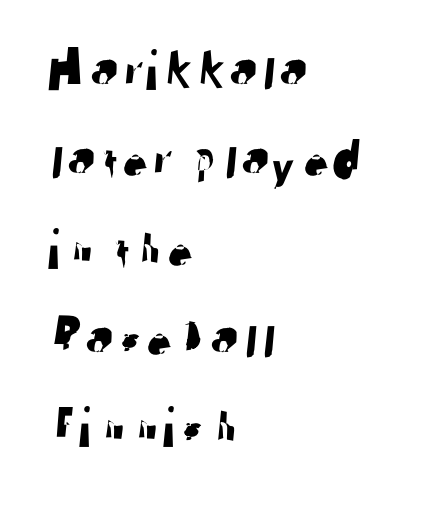
Inter-character spacing is left at the font's built-in metrics. A typesetter would call this proportional, since set widths differ per character. The strip under each line holds only bare page. Serifs: no, the terminals of the letterforms are clean.
